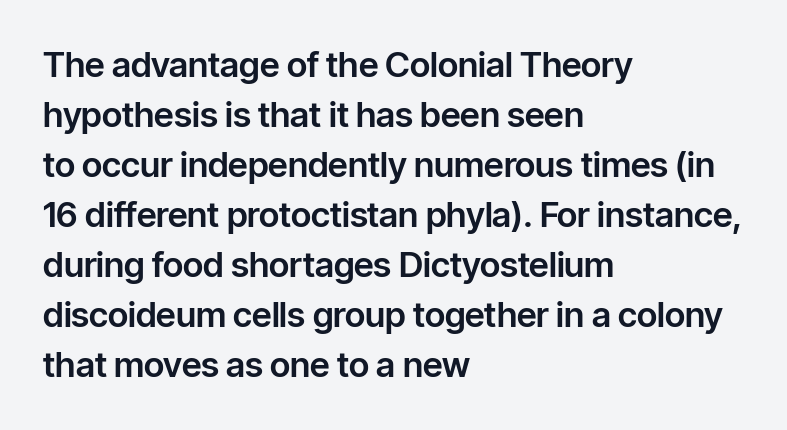
Q: Is the text italic (slanted)? A: No, it is upright.
Q: Is the typeface a serif or a sans-serif typeface? A: Sans-serif.
Q: Is the text underlined? A: No.
Q: How is the paragraph aligned? A: Left-aligned.
Q: Is the spacing between letters normal or unusually wide? A: Normal.
Q: Is the spacing between lines tight, normal or loose? A: Normal.
Q: Width (condensed, normal, or wide)? A: Normal.
Q: Stroke contrast? A: Low.
Q: x-height? A: Medium.
Q: Monospaced? A: No.
